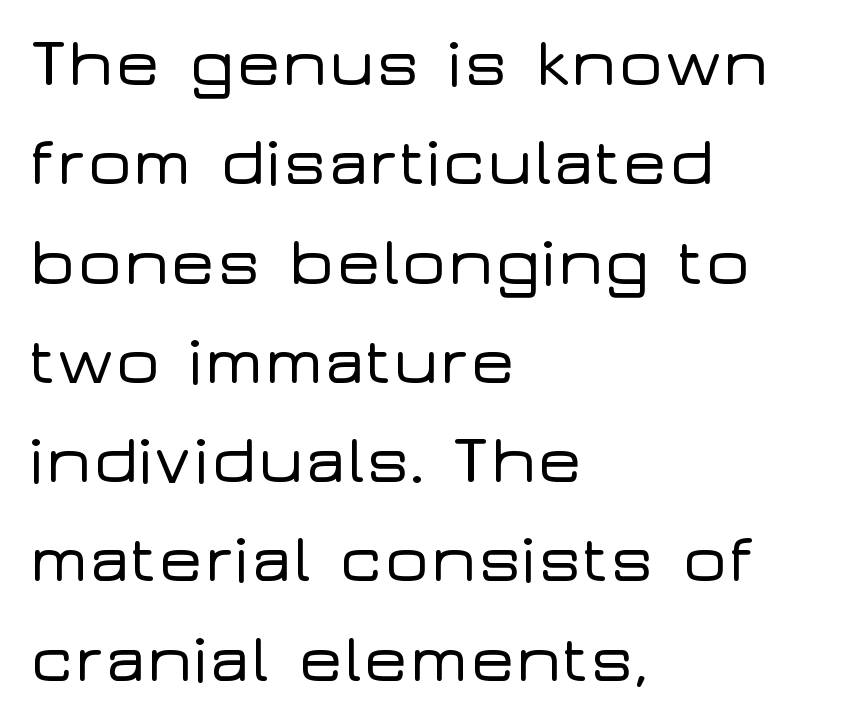
{"serif": "no", "italic": "no", "width": "wide", "stroke_contrast": "low", "x_height": "medium", "monospaced": "no", "underline": "no", "align": "left", "line_spacing": "normal", "line_spacing_ratio": 1.46, "letter_spacing": "normal", "letter_spacing_em": 0.0, "glyph_px": 68}
